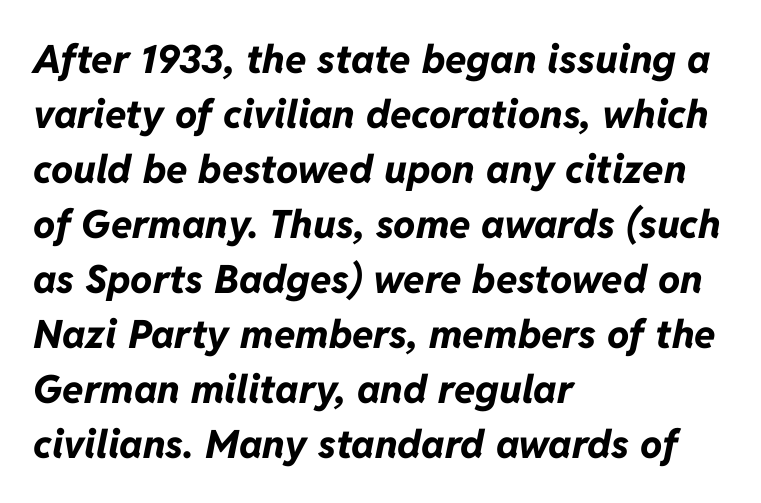
The image shows 39 px bold type, italic (leaning right); set left-aligned, normal line spacing (1.41x), normal letter spacing, not underlined; low stroke contrast and a medium x-height.
